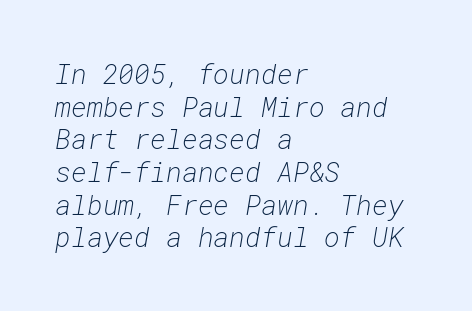
Designer's note — italics engaged. A typesetter would call this zero additional tracking. The passage shown is not bold in any degree. These lines stack with their left ends in a neat column. Clear beneath every line of the passage.
